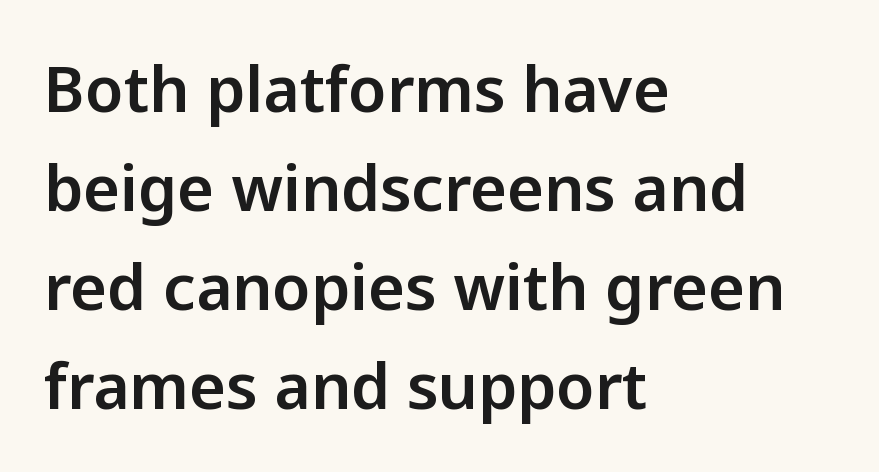
{"serif": "no", "italic": "no", "width": "normal", "stroke_contrast": "low", "x_height": "medium", "monospaced": "no", "underline": "no", "align": "left", "line_spacing": "normal", "line_spacing_ratio": 1.57, "letter_spacing": "normal", "letter_spacing_em": 0.0, "glyph_px": 63}
